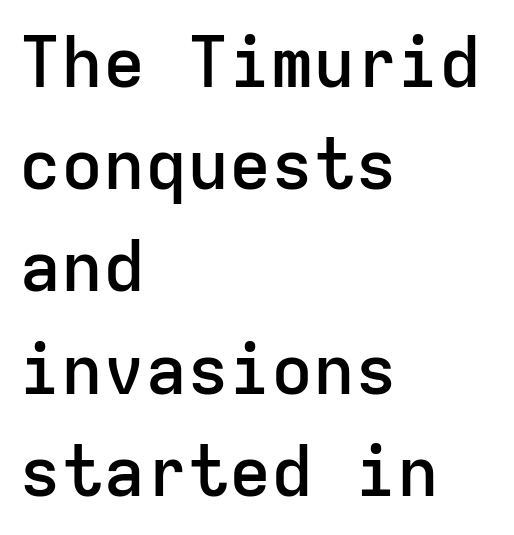
Q: Is the text bold? A: Semi-bold.
Q: Is the text italic (slanted)? A: No, it is upright.
Q: Is the typeface a serif or a sans-serif typeface? A: Sans-serif.
Q: Is the text underlined? A: No.
Q: How is the paragraph aligned? A: Left-aligned.
Q: Is the spacing between letters normal or unusually wide? A: Normal.
Q: Is the spacing between lines tight, normal or loose? A: Normal.
Q: Width (condensed, normal, or wide)? A: Normal.
Q: Stroke contrast? A: Low.
Q: x-height? A: Medium.
Q: Monospaced? A: Yes.
